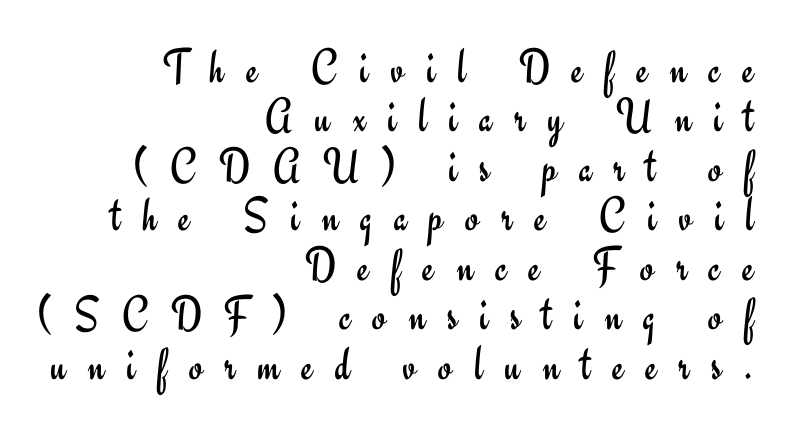
{"serif": "no", "bold": "no", "weight": "regular", "width": "normal", "stroke_contrast": "low", "x_height": "small", "monospaced": "no", "underline": "no", "align": "right", "line_spacing": "tight", "line_spacing_ratio": 1.01, "letter_spacing": "wide", "letter_spacing_em": 0.45, "glyph_px": 49}
